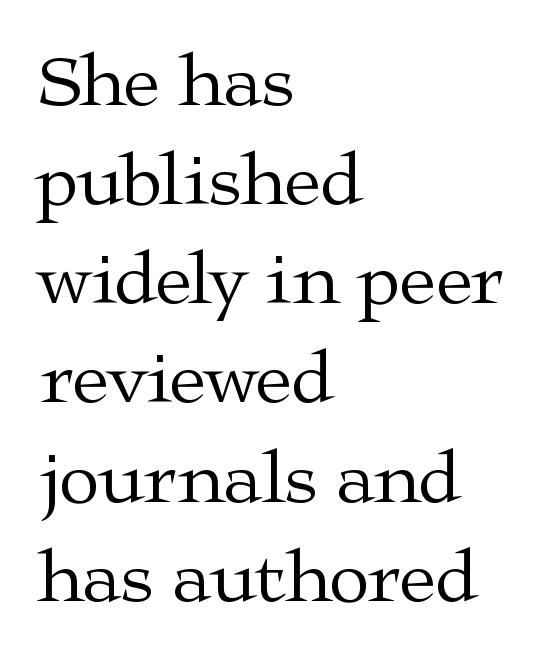
Q: Is the text bold? A: No.
Q: Is the text italic (slanted)? A: No, it is upright.
Q: Is the typeface a serif or a sans-serif typeface? A: Serif.
Q: Is the text underlined? A: No.
Q: How is the paragraph aligned? A: Left-aligned.
Q: Is the spacing between letters normal or unusually wide? A: Normal.
Q: Is the spacing between lines tight, normal or loose? A: Normal.
Q: Width (condensed, normal, or wide)? A: Wide.
Q: Stroke contrast? A: Medium.
Q: x-height? A: Medium.
Q: Monospaced? A: No.
